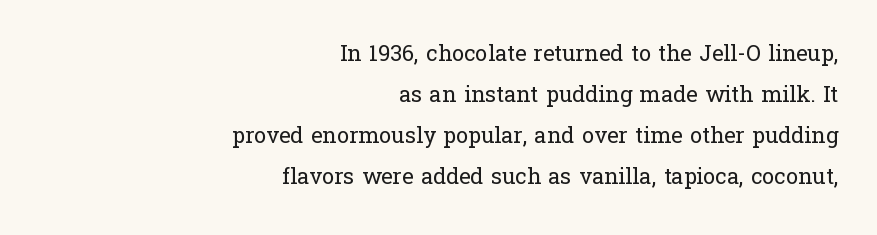
Q: Is the text bold? A: No.
Q: Is the text italic (slanted)? A: No, it is upright.
Q: Is the text underlined? A: No.
Q: How is the paragraph aligned? A: Right-aligned.
Q: Is the spacing between letters normal or unusually wide? A: Normal.
